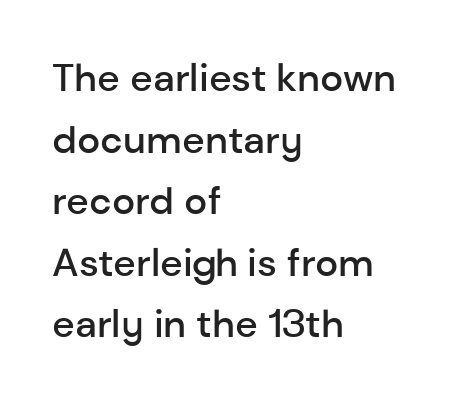
Q: Is the text bold? A: Semi-bold.
Q: Is the text italic (slanted)? A: No, it is upright.
Q: Is the typeface a serif or a sans-serif typeface? A: Sans-serif.
Q: Is the text underlined? A: No.
Q: How is the paragraph aligned? A: Left-aligned.
Q: Is the spacing between letters normal or unusually wide? A: Normal.
Q: Is the spacing between lines tight, normal or loose? A: Normal.
Q: Width (condensed, normal, or wide)? A: Normal.
Q: Stroke contrast? A: Low.
Q: x-height? A: Medium.
Q: Monospaced? A: No.
